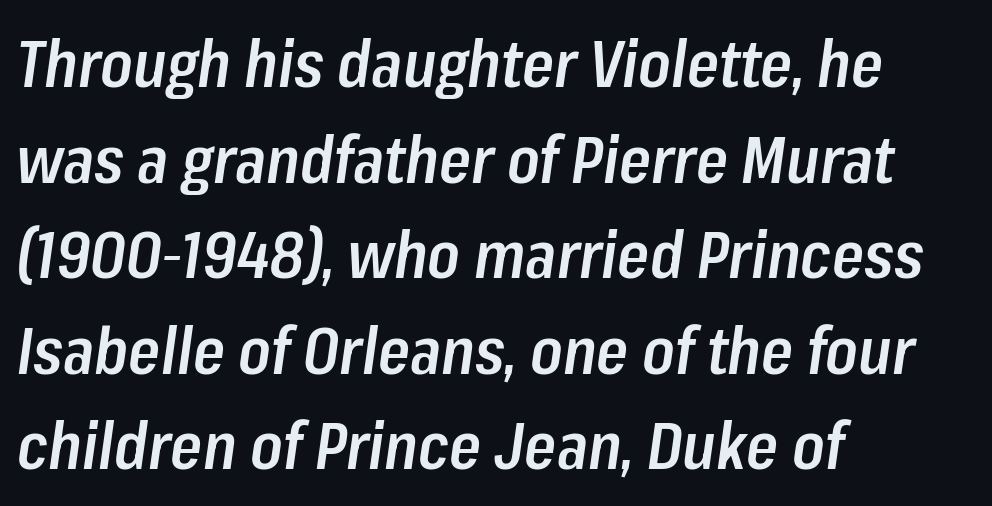
Q: Is the text bold? A: Semi-bold.
Q: Is the text italic (slanted)? A: Yes, it leans right by about 8 degrees.
Q: Is the text underlined? A: No.
Q: How is the paragraph aligned? A: Left-aligned.
Q: Is the spacing between letters normal or unusually wide? A: Normal.
Q: Is the spacing between lines tight, normal or loose? A: Normal.
Q: Width (condensed, normal, or wide)? A: Condensed.
Q: Stroke contrast? A: Low.
Q: x-height? A: Medium.
Q: Monospaced? A: No.
